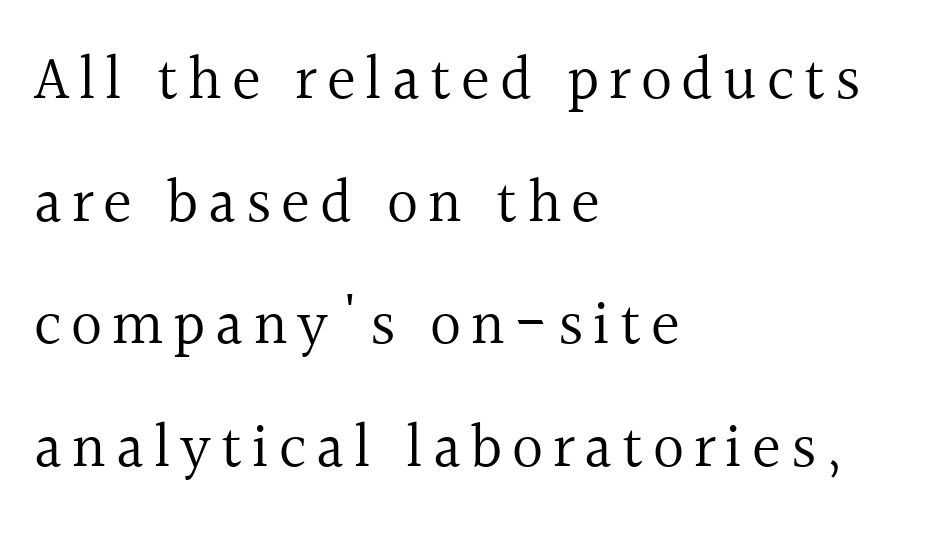
{"serif": "yes", "italic": "no", "bold": "no", "weight": "regular", "width": "normal", "x_height": "medium", "monospaced": "no", "underline": "no", "align": "left", "line_spacing": "loose", "line_spacing_ratio": 2.01, "glyph_px": 61}
